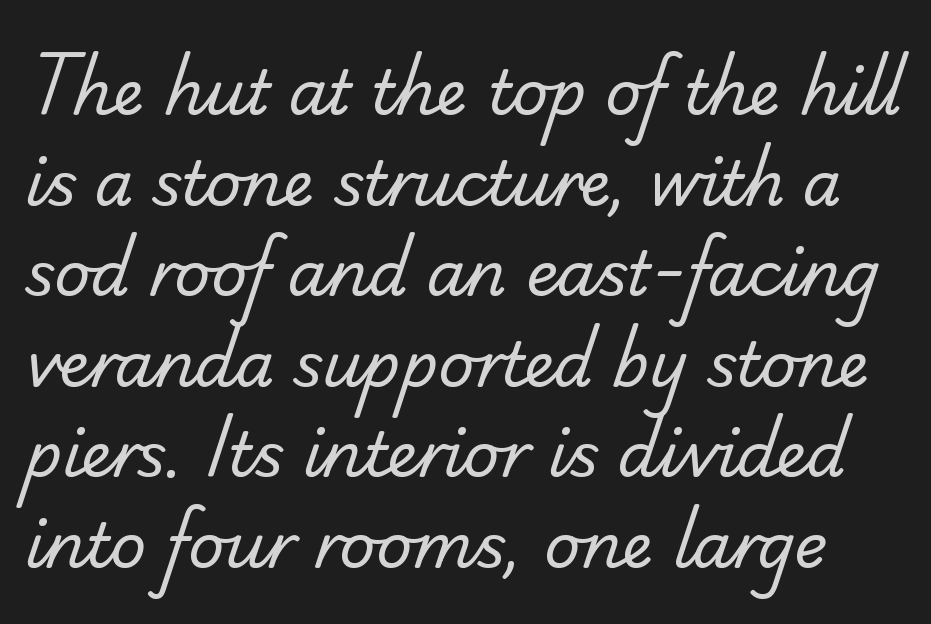
Q: Is the text bold? A: No.
Q: Is the typeface a serif or a sans-serif typeface? A: Sans-serif.
Q: Is the text underlined? A: No.
Q: Is the spacing between letters normal or unusually wide? A: Normal.
Q: Is the spacing between lines tight, normal or loose? A: Normal.
Q: Width (condensed, normal, or wide)? A: Normal.
Q: Stroke contrast? A: Low.
Q: x-height? A: Small.
Q: Monospaced? A: No.
